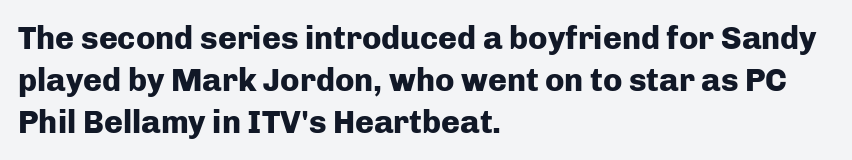
{"serif": "no", "italic": "no", "bold": "yes", "weight": "heavy", "width": "normal", "stroke_contrast": "low", "x_height": "medium", "monospaced": "no", "underline": "no", "align": "left", "line_spacing": "normal", "line_spacing_ratio": 1.32, "letter_spacing": "normal", "letter_spacing_em": 0.0, "glyph_px": 32}
